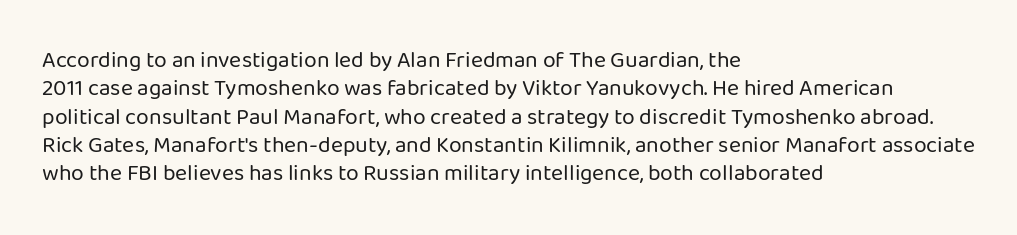
Q: Is the text bold? A: No.
Q: Is the text italic (slanted)? A: No, it is upright.
Q: Is the text underlined? A: No.
Q: How is the paragraph aligned? A: Left-aligned.
Q: Is the spacing between letters normal or unusually wide? A: Normal.
